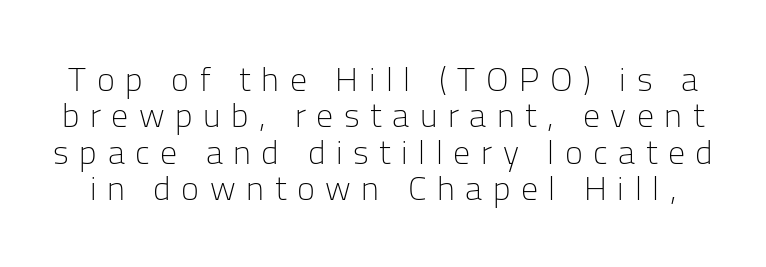
The image shows 34 px light sans-serif type, upright; set tight line spacing (1.07x), unusually wide letter spacing (+0.31 em), not underlined; low stroke contrast and a medium x-height.
